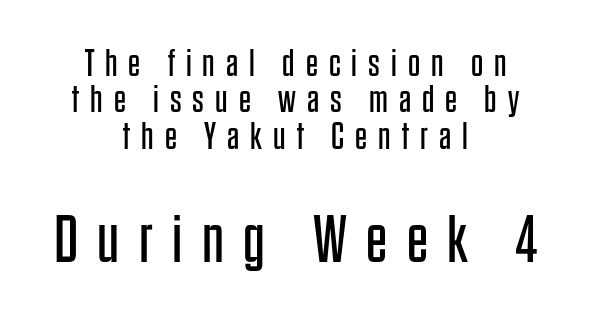
The foot of each line stays bare and open. These lines stack symmetrically, like a column narrowing and widening about its center. How are the letters spaced? Widely, with obvious added tracking. The rendering shows plain stroke endings on the letterforms — a sans-serif design.
